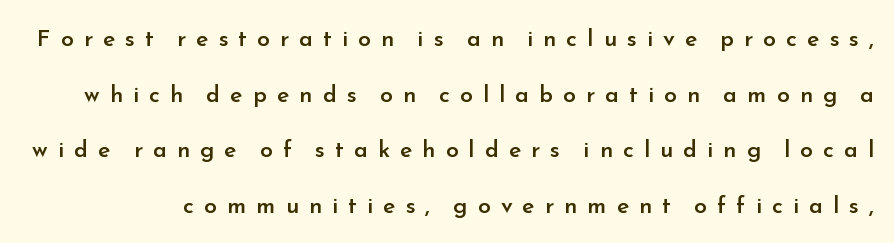
The image shows 23 px text type, upright; set loose line spacing (2.42x), unusually wide letter spacing (+0.44 em), not underlined.
